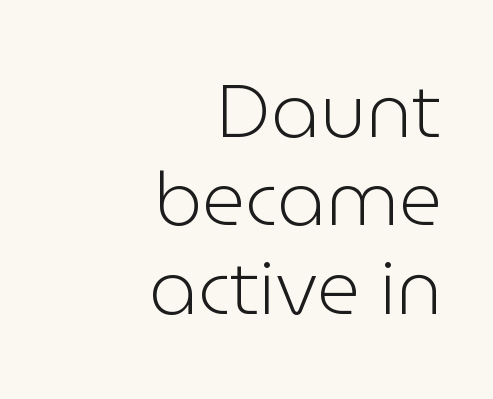
This rendering uses right alignment, leaving the left contour irregular. The lettering holds an erect, upright posture throughout. Weight: in the light-to-regular range. Between one letter and the next there's only the usual sliver of space. Has an underline been added? It has not. The rendering uses natural spacing where letterforms have individual widths.
